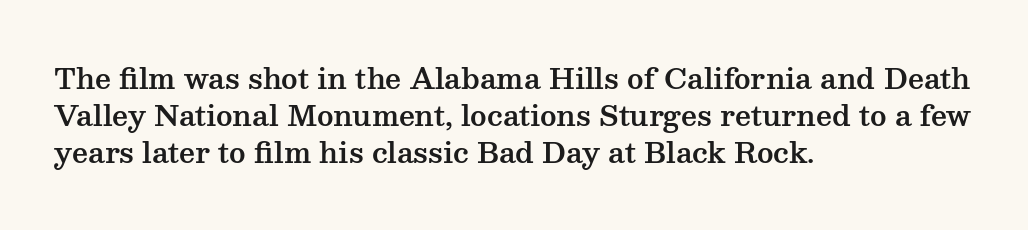
Q: Is the text italic (slanted)? A: No, it is upright.
Q: Is the typeface a serif or a sans-serif typeface? A: Serif.
Q: Is the text underlined? A: No.
Q: How is the paragraph aligned? A: Left-aligned.
Q: Is the spacing between letters normal or unusually wide? A: Normal.
Q: Is the spacing between lines tight, normal or loose? A: Normal.
Q: Width (condensed, normal, or wide)? A: Wide.
Q: Stroke contrast? A: Medium.
Q: x-height? A: Medium.
Q: Monospaced? A: No.
